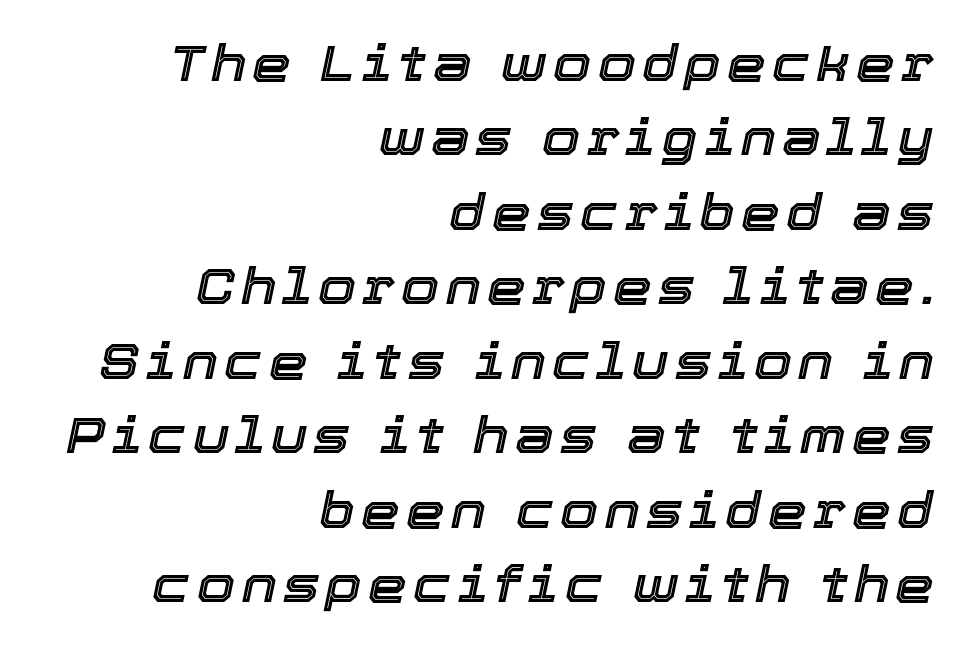
Q: Is the text italic (slanted)? A: Yes, it leans right by about 12 degrees.
Q: Is the text underlined? A: No.
Q: How is the paragraph aligned? A: Right-aligned.
Q: Is the spacing between lines tight, normal or loose? A: Normal.
Q: Width (condensed, normal, or wide)? A: Normal.
Q: x-height? A: Medium.
Q: Monospaced? A: No.
